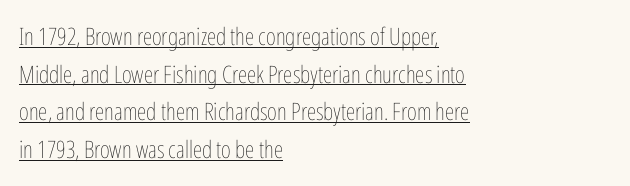
{"italic": "no", "bold": "no", "underline": "yes", "align": "left", "line_spacing": "normal", "line_spacing_ratio": 1.57, "letter_spacing": "normal", "letter_spacing_em": 0.0, "glyph_px": 24}
